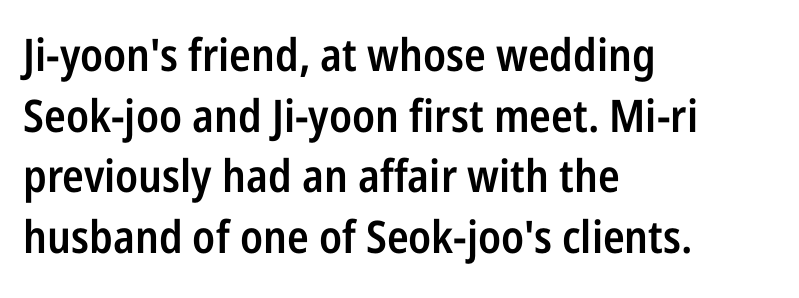
The image shows 45 px semibold, condensed sans-serif type, upright; set left-aligned, normal line spacing (1.35x), normal letter spacing, not underlined; low stroke contrast and a medium x-height.
